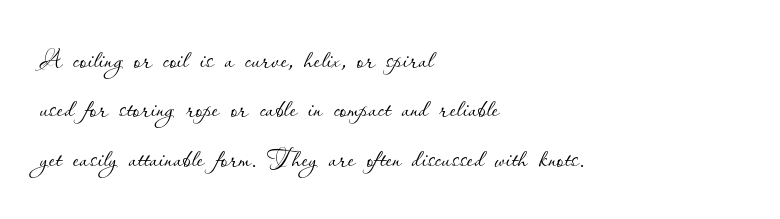
{"bold": "no", "weight": "thin", "width": "normal", "stroke_contrast": "low", "x_height": "small", "monospaced": "no", "underline": "no", "align": "left", "line_spacing": "normal", "line_spacing_ratio": 1.41, "letter_spacing": "normal", "letter_spacing_em": 0.0, "glyph_px": 35}
